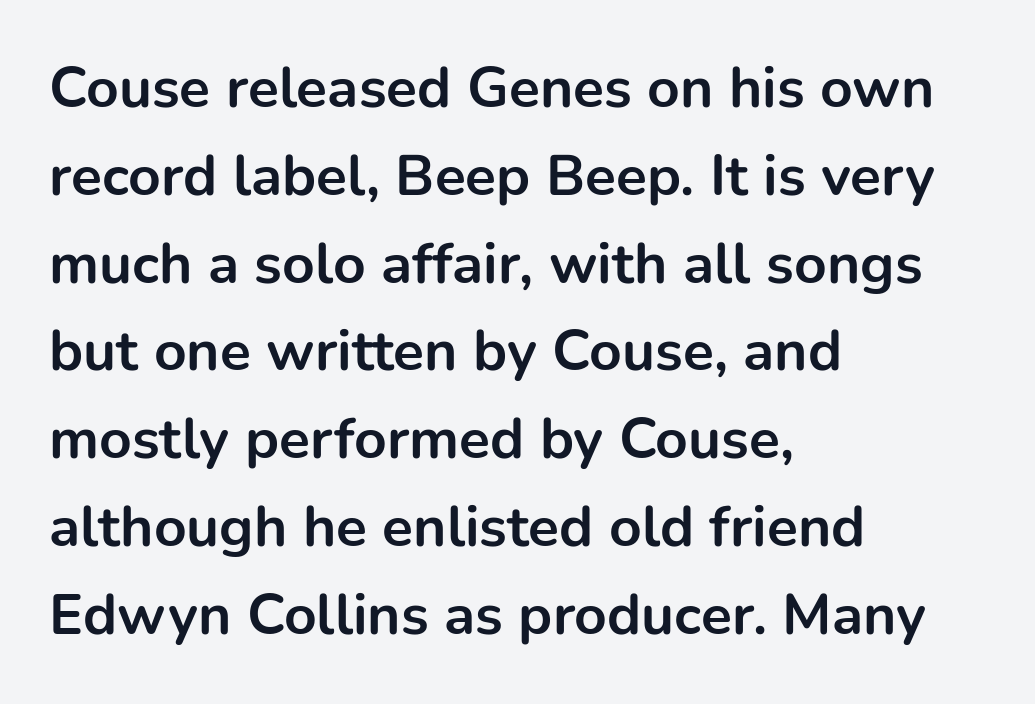
The image shows 57 px bold sans-serif type, upright; set left-aligned, normal line spacing (1.54x), normal letter spacing, not underlined; low stroke contrast and a medium x-height.
